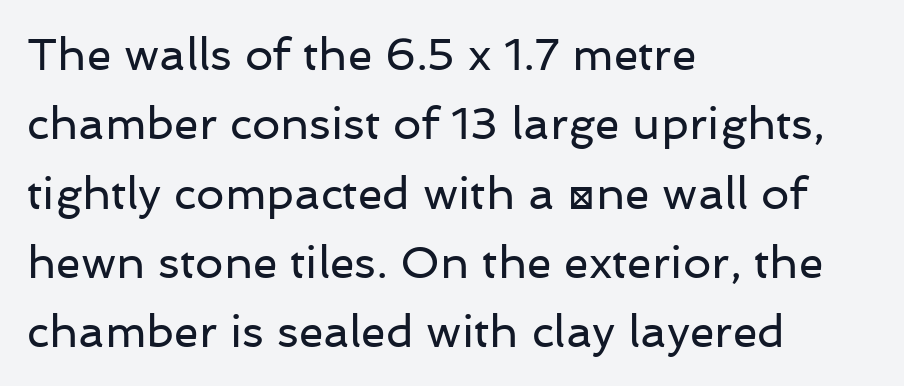
{"serif": "no", "italic": "no", "bold": "no", "weight": "regular", "width": "normal", "stroke_contrast": "low", "x_height": "medium", "monospaced": "no", "underline": "no", "align": "left", "line_spacing": "normal", "line_spacing_ratio": 1.54, "letter_spacing": "normal", "letter_spacing_em": 0.0, "glyph_px": 45}
